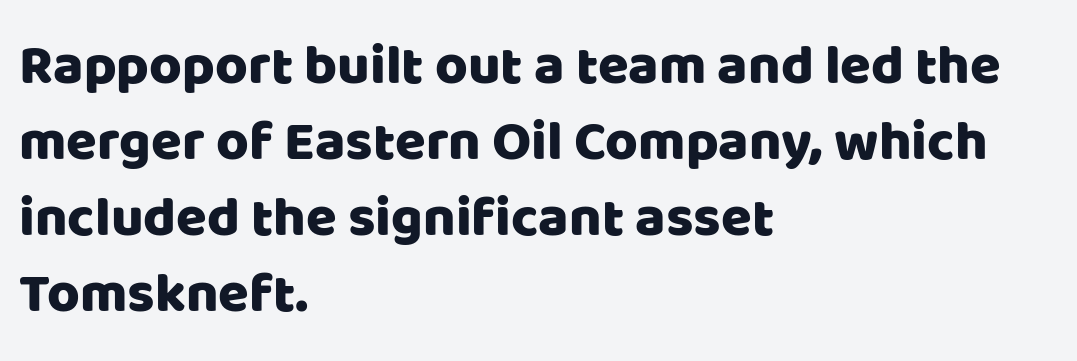
It's the straight-up-and-down kind of type. The rag falls on the right side of this text block. How would I describe the line gaps? Plain and ordinary. This sample uses plain, unmodified letter spacing.
